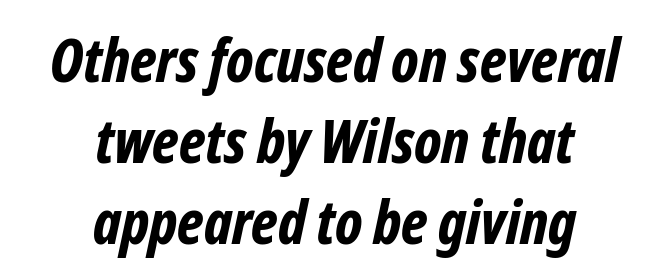
Standard letterfit; no display-style spreading of the glyphs. Designer's note — italics engaged. Character widths vary here, with narrow letters taking less room than wide ones. Quick note: underline off.
